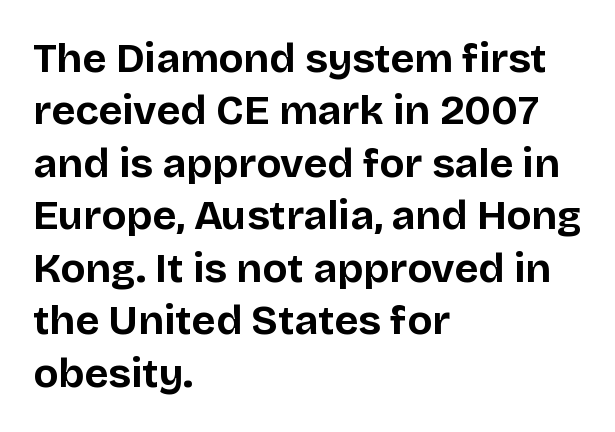
Type style note: lacks serifs. Weight check: bold — yes, fully. Reading down the column, the eye jumps a familiar distance to each next line. Varying glyph widths throughout — classic text-font behaviour. This rendering uses left alignment, leaving the right contour irregular. Italic: no, the glyphs are upright roman.
